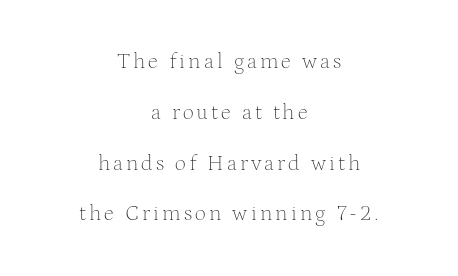
Nothing heavy about these letters — not bold at all. Leftover space on each line is divided equally before and after the words. Summary of vertical rhythm: relaxed, with wide interline spacing. No italicization has been applied; the sample stays upright. Underline: absent.
